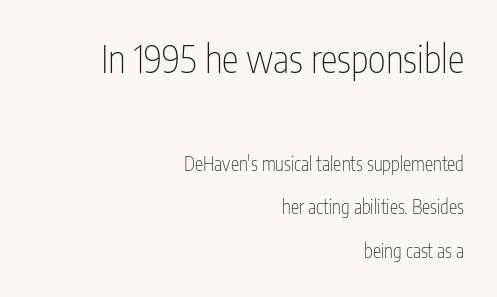
The image shows 38 px thin, condensed sans-serif type, upright; set right-aligned, loose line spacing (2.3x), normal letter spacing, not underlined; the first (top) block is 2.0x larger; low stroke contrast and a medium x-height.
